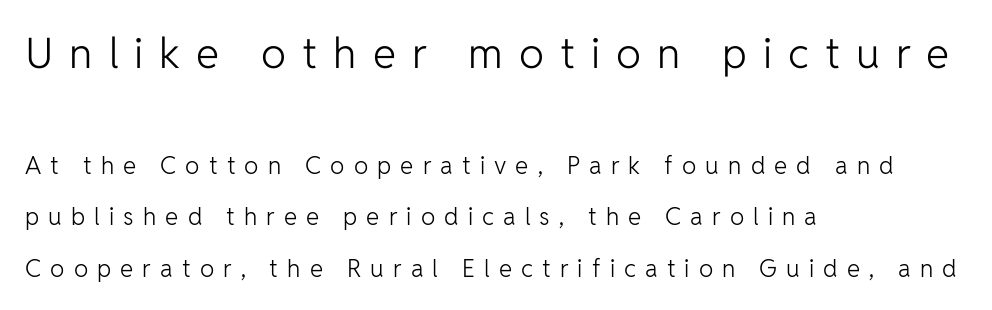
Reading top to bottom, the characters get smaller at the block break. A quiet, ordinary-to-light weight characterises the typeface. Interline gaps are noticeably wide in this sample. Caption: multi-line text, flush left, ragged right. The type is letterspaced generously, with wide tracking. Type without underlining.
